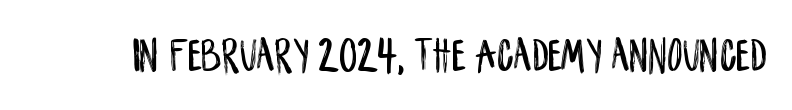
{"serif": "no", "italic": "no", "width": "condensed", "stroke_contrast": "low", "x_height": "large", "monospaced": "no", "underline": "no", "letter_spacing": "normal", "letter_spacing_em": 0.0, "glyph_px": 48}
